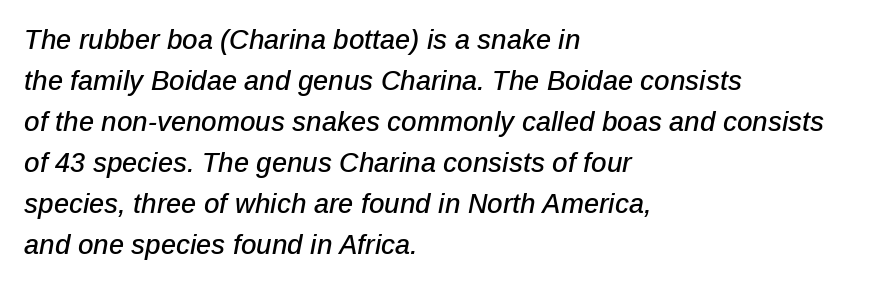
The image shows 27 px text type, italic (leaning right); set left-aligned, normal line spacing (1.52x), normal letter spacing, not underlined.
